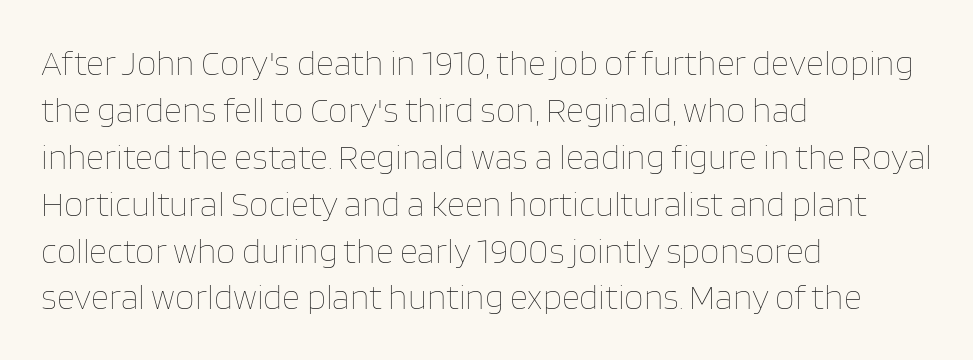
{"italic": "no", "bold": "no", "weight": "thin", "width": "normal", "stroke_contrast": "low", "x_height": "large", "monospaced": "no", "underline": "no", "align": "left", "line_spacing": "normal", "line_spacing_ratio": 1.34, "letter_spacing": "normal", "letter_spacing_em": 0.0, "glyph_px": 35}
